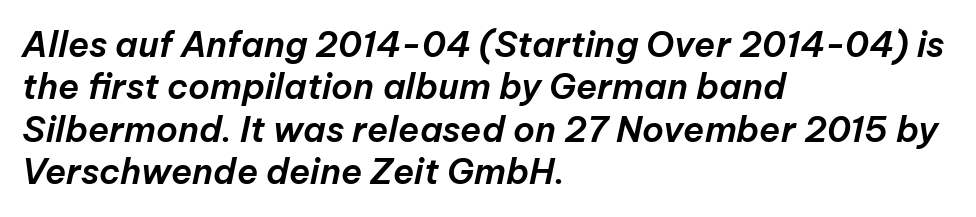
This sample is left-justified, so line endings fall wherever the words run out. Here the designer chose a conventional face with non-uniform glyph widths. If you drew a line through each stem, it would be angled. The line texture is even and compact thanks to regular tracking. Letters rest on an invisible, unmarked baseline.
